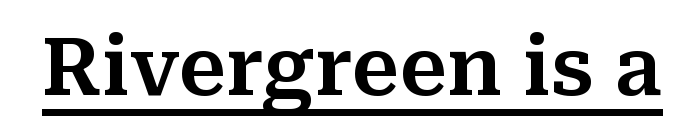
The image shows 79 px serif type, upright; set normal letter spacing, underlined; medium stroke contrast and a medium x-height.
